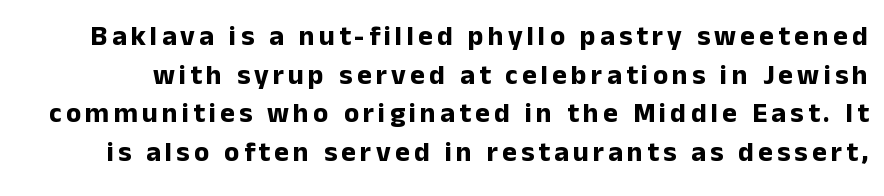
Q: Is the text bold? A: Yes.
Q: Is the text italic (slanted)? A: No, it is upright.
Q: Is the typeface a serif or a sans-serif typeface? A: Sans-serif.
Q: Is the text underlined? A: No.
Q: Is the spacing between lines tight, normal or loose? A: Normal.
Q: Width (condensed, normal, or wide)? A: Normal.
Q: Stroke contrast? A: Low.
Q: x-height? A: Medium.
Q: Monospaced? A: No.
